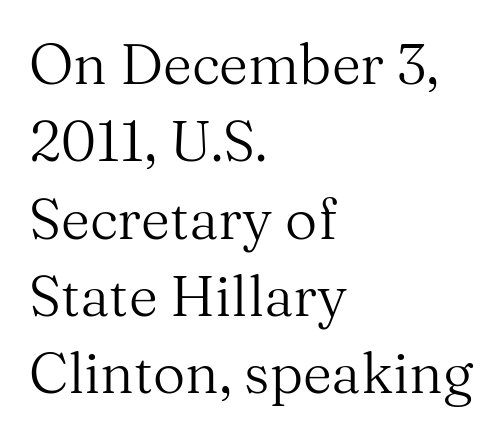
{"serif": "yes", "italic": "no", "bold": "no", "weight": "regular", "width": "normal", "stroke_contrast": "medium", "x_height": "medium", "monospaced": "no", "underline": "no", "align": "left", "line_spacing": "normal", "line_spacing_ratio": 1.38, "letter_spacing": "normal", "letter_spacing_em": 0.0, "glyph_px": 56}
